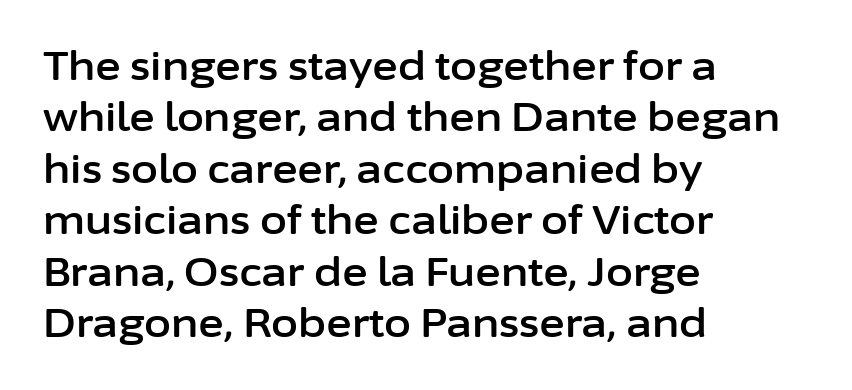
Q: Is the text italic (slanted)? A: No, it is upright.
Q: Is the typeface a serif or a sans-serif typeface? A: Sans-serif.
Q: Is the text underlined? A: No.
Q: How is the paragraph aligned? A: Left-aligned.
Q: Is the spacing between letters normal or unusually wide? A: Normal.
Q: Is the spacing between lines tight, normal or loose? A: Normal.
Q: Width (condensed, normal, or wide)? A: Normal.
Q: Stroke contrast? A: Low.
Q: x-height? A: Medium.
Q: Monospaced? A: No.
